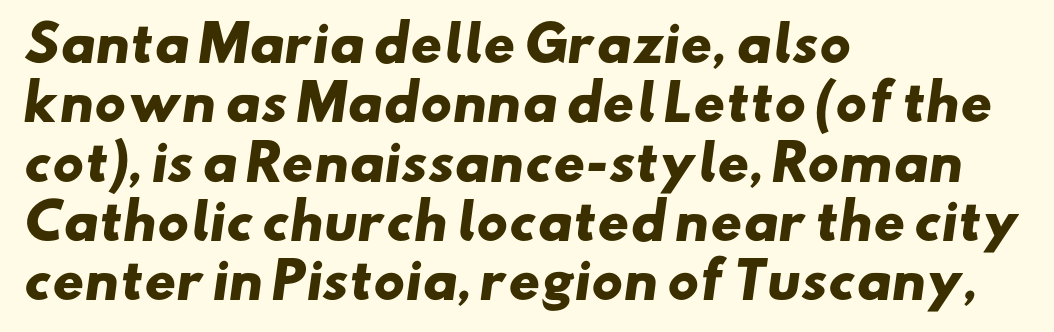
{"serif": "no", "bold": "yes", "weight": "heavy", "width": "wide", "stroke_contrast": "low", "x_height": "small", "monospaced": "no", "underline": "no", "align": "left", "line_spacing_ratio": 1.21, "letter_spacing": "normal", "letter_spacing_em": 0.0, "glyph_px": 49}
